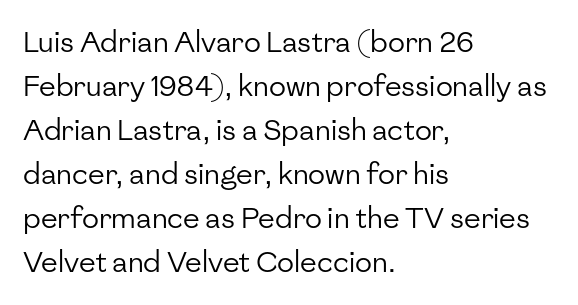
Unlike a traditional serif, this face leaves its strokes unadorned. Leftover space on each line is placed entirely after the last word. Is this a fixed-width face? No — the glyphs have proportional, varying widths. Has an underline been added? It has not. Style check: upright. Each stroke keeps to a modest, everyday thickness or less.
